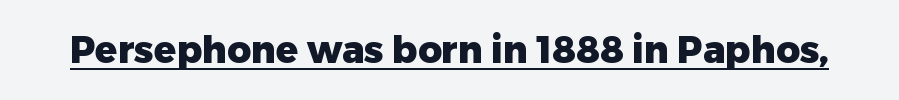
Q: Is the text bold? A: Yes.
Q: Is the text italic (slanted)? A: No, it is upright.
Q: Is the typeface a serif or a sans-serif typeface? A: Sans-serif.
Q: Is the text underlined? A: Yes.
Q: Is the spacing between letters normal or unusually wide? A: Normal.
Q: Width (condensed, normal, or wide)? A: Normal.
Q: Stroke contrast? A: Low.
Q: x-height? A: Medium.
Q: Monospaced? A: No.
